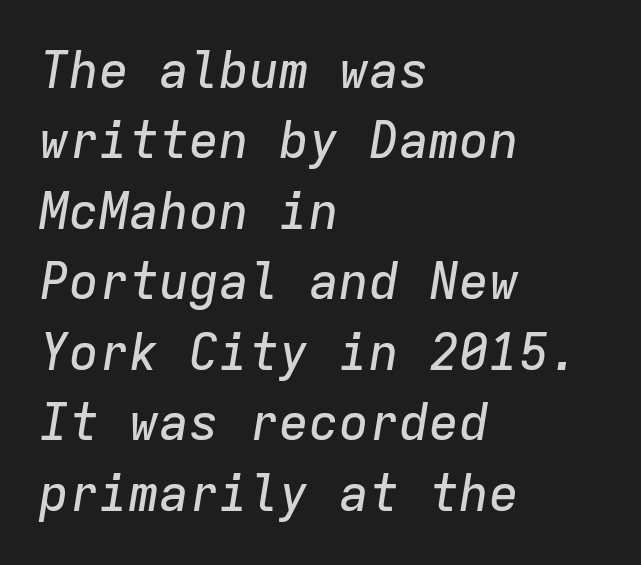
{"italic": "yes", "lean": "right", "slant_degrees": 9, "width": "normal", "stroke_contrast": "low", "x_height": "medium", "monospaced": "yes", "underline": "no", "align": "left", "line_spacing": "normal", "line_spacing_ratio": 1.41, "letter_spacing": "normal", "letter_spacing_em": 0.0, "glyph_px": 50}
